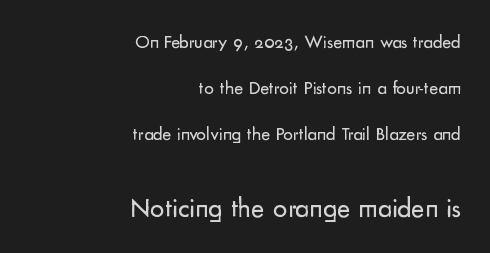
Looks like regular typesetting: each glyph gets only the width it needs. Caption: face not bold, strokes unweighted. These two chunks differ in scale, with the bottom chunk taking the larger measure. The lines are quadded right. What kind of face is this? One without serifs — a sans.
